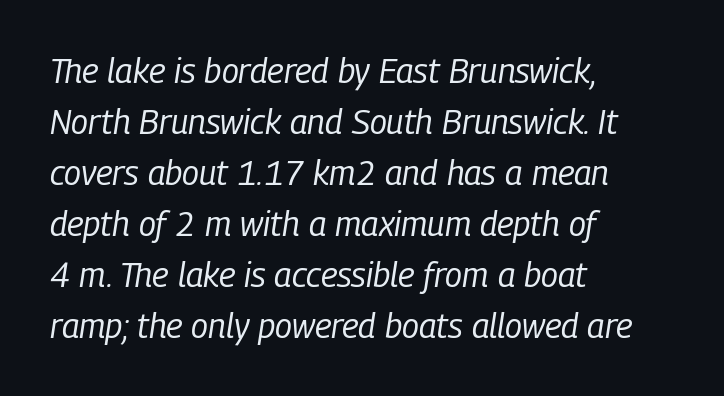
Note the varied advance widths — an 'i' is clearly narrower than an 'm'. The gap between lines stays unmarked. Observe the lean: these are italic letterforms. The setting favours the left margin, as ordinary paragraphs usually do. This block has exactly the height ordinary leading produces. A quiet, ordinary-to-light weight characterises the typeface.
